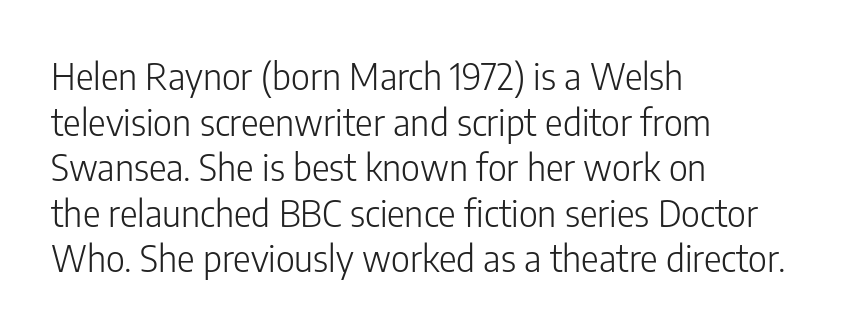
{"serif": "no", "italic": "no", "bold": "no", "weight": "light", "width": "condensed", "stroke_contrast": "low", "x_height": "medium", "monospaced": "no", "underline": "no", "align": "left", "line_spacing_ratio": 1.23, "letter_spacing": "normal", "letter_spacing_em": 0.0, "glyph_px": 37}
